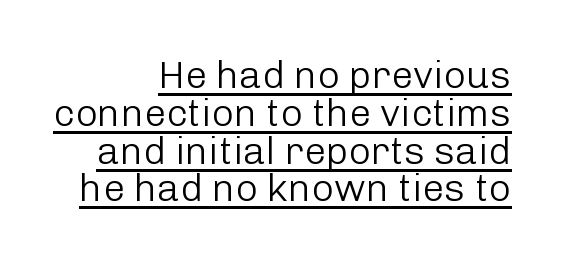
Q: Is the text bold? A: No.
Q: Is the text italic (slanted)? A: No, it is upright.
Q: Is the typeface a serif or a sans-serif typeface? A: Sans-serif.
Q: Is the text underlined? A: Yes.
Q: How is the paragraph aligned? A: Right-aligned.
Q: Is the spacing between letters normal or unusually wide? A: Normal.
Q: Is the spacing between lines tight, normal or loose? A: Tight.
Q: Width (condensed, normal, or wide)? A: Normal.
Q: Stroke contrast? A: Low.
Q: x-height? A: Medium.
Q: Monospaced? A: No.
